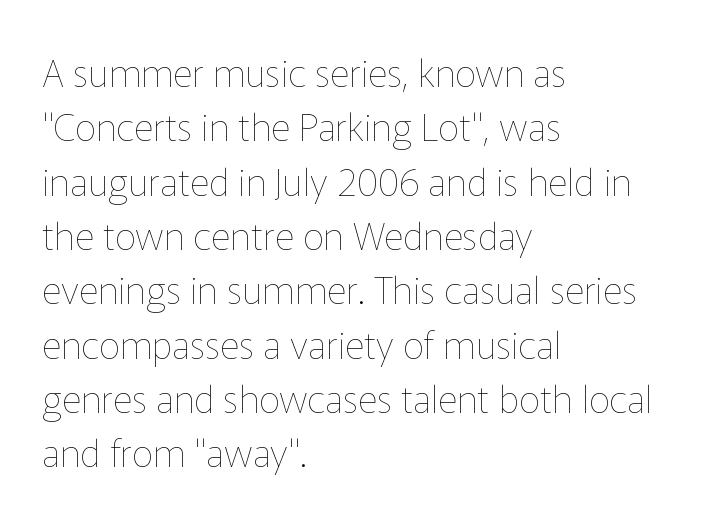
Q: Is the text bold? A: No.
Q: Is the text italic (slanted)? A: No, it is upright.
Q: Is the text underlined? A: No.
Q: How is the paragraph aligned? A: Left-aligned.
Q: Is the spacing between letters normal or unusually wide? A: Normal.
Q: Is the spacing between lines tight, normal or loose? A: Normal.
Q: Width (condensed, normal, or wide)? A: Normal.
Q: Stroke contrast? A: Low.
Q: x-height? A: Medium.
Q: Monospaced? A: No.
